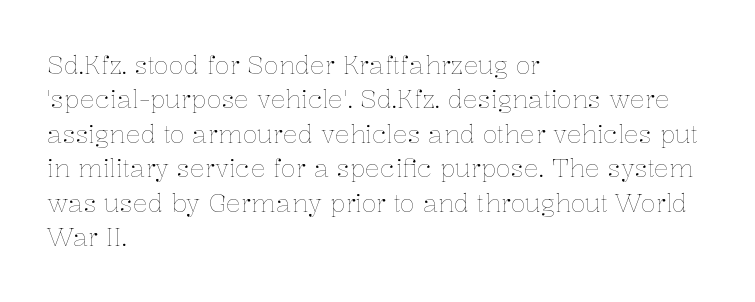
Spacing between characters is what you'd get straight out of the box. The passage shown is not underscored anywhere. The lines in this sample share a left origin and differ only in where they stop. The lines sit at an ordinary, default distance from one another. Is the type heavy? It reads as light-to-regular instead.
